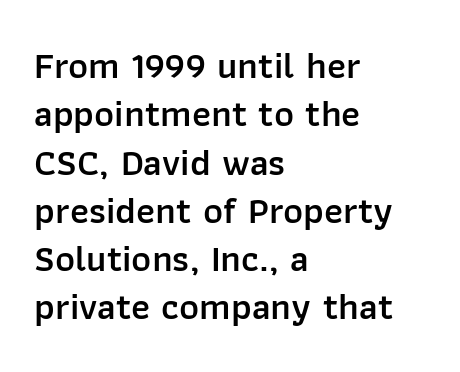
Q: Is the text bold? A: Semi-bold.
Q: Is the text italic (slanted)? A: No, it is upright.
Q: Is the typeface a serif or a sans-serif typeface? A: Sans-serif.
Q: Is the text underlined? A: No.
Q: How is the paragraph aligned? A: Left-aligned.
Q: Is the spacing between letters normal or unusually wide? A: Normal.
Q: Is the spacing between lines tight, normal or loose? A: Normal.
Q: Width (condensed, normal, or wide)? A: Normal.
Q: Stroke contrast? A: Low.
Q: x-height? A: Medium.
Q: Monospaced? A: No.
